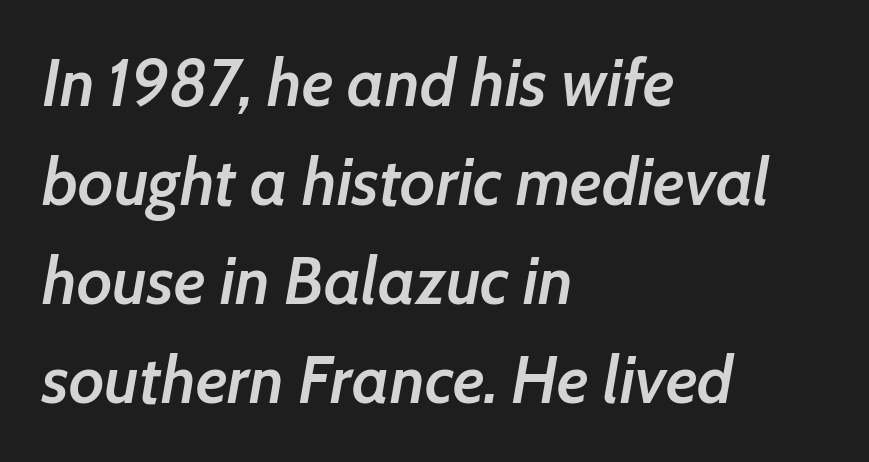
The image shows 66 px semibold type, italic (leaning right); set left-aligned, normal line spacing (1.5x), normal letter spacing, not underlined; low stroke contrast and a medium x-height.
